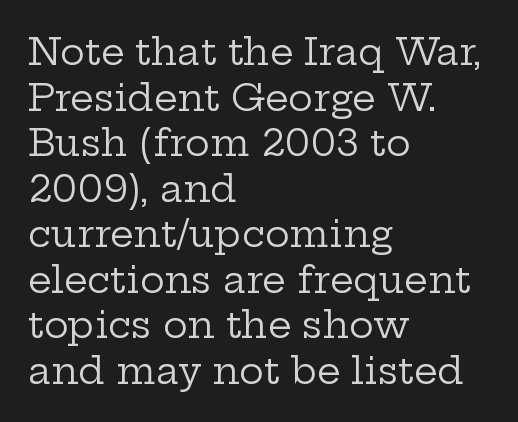
Q: Is the text bold? A: No.
Q: Is the text italic (slanted)? A: No, it is upright.
Q: Is the typeface a serif or a sans-serif typeface? A: Serif.
Q: Is the text underlined? A: No.
Q: How is the paragraph aligned? A: Left-aligned.
Q: Is the spacing between letters normal or unusually wide? A: Normal.
Q: Width (condensed, normal, or wide)? A: Wide.
Q: Stroke contrast? A: Low.
Q: x-height? A: Medium.
Q: Monospaced? A: No.
